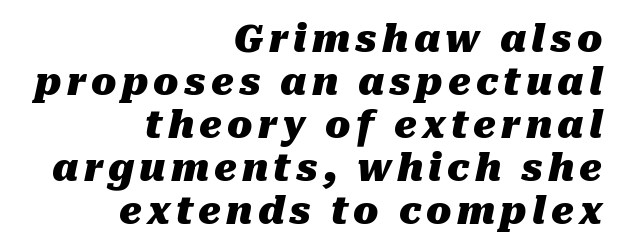
Glance below the letters and you will spot only blank space. Slant detected: the letters are inclined. The face used here is proportionally spaced, like ordinary book or web type. The face used here has the dense, thick strokes of a bold.
